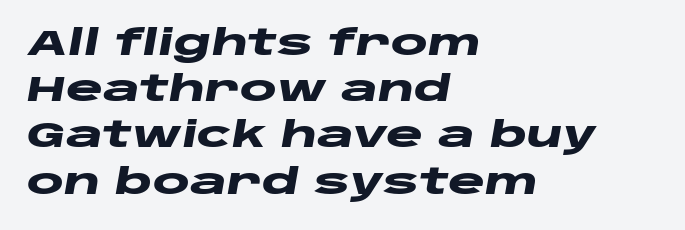
These lines were composed using italics. A typesetter would call this proportional, since set widths differ per character. A classic flush-left, rag-right setting is used for this passage. The gap between lines stays unmarked. Compared with typical body copy, the letter spacing here is the same. The letters are bold, with thick, heavy strokes.
